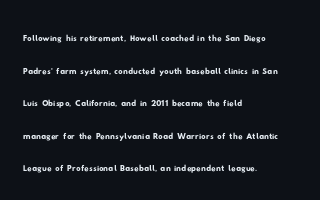
Q: Is the text underlined? A: No.
Q: How is the paragraph aligned? A: Left-aligned.
Q: Is the spacing between letters normal or unusually wide? A: Normal.
Q: Is the spacing between lines tight, normal or loose? A: Normal.
